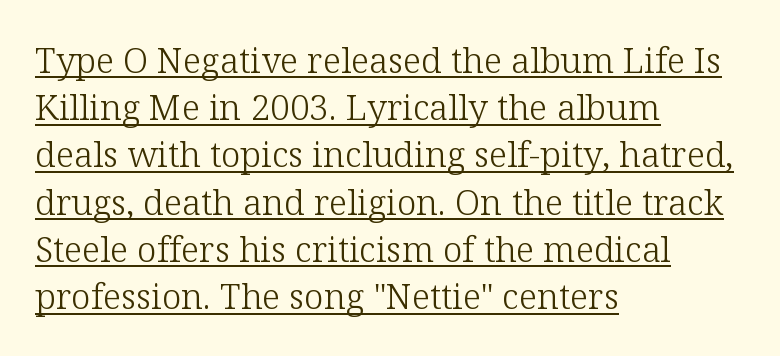
{"serif": "yes", "italic": "no", "bold": "no", "weight": "light", "width": "normal", "stroke_contrast": "low", "x_height": "medium", "monospaced": "no", "underline": "yes", "align": "left", "line_spacing": "normal", "line_spacing_ratio": 1.35, "letter_spacing": "normal", "letter_spacing_em": 0.0, "glyph_px": 35}
